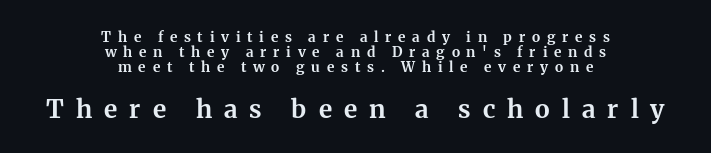
{"italic": "no", "bold": "yes", "underline": "no", "align": "center", "line_spacing": "tight", "line_spacing_ratio": 1.06, "letter_spacing": "wide", "letter_spacing_em": 0.48, "larger_block": "second", "size_ratio": 1.79, "glyph_px": 25}
